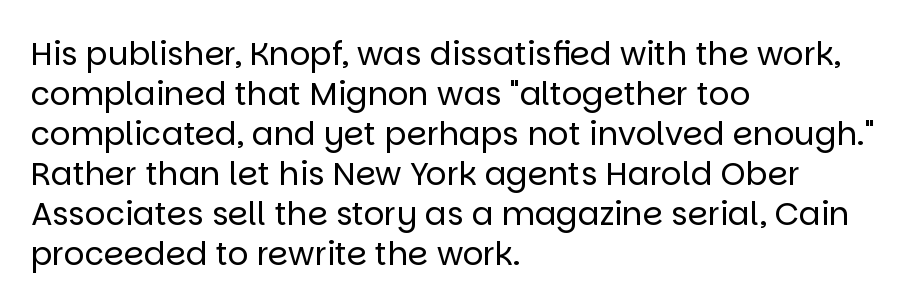
{"serif": "no", "italic": "no", "bold": "no", "weight": "regular", "width": "normal", "stroke_contrast": "low", "x_height": "large", "monospaced": "no", "underline": "no", "align": "left", "line_spacing": "normal", "line_spacing_ratio": 1.25, "letter_spacing": "normal", "letter_spacing_em": 0.0, "glyph_px": 32}
